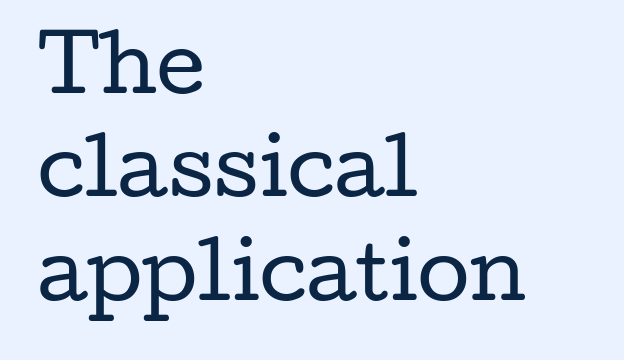
{"serif": "yes", "italic": "no", "bold": "no", "weight": "regular", "width": "wide", "stroke_contrast": "low", "x_height": "medium", "monospaced": "no", "underline": "no", "align": "left", "line_spacing": "normal", "line_spacing_ratio": 1.36, "letter_spacing": "normal", "letter_spacing_em": 0.0, "glyph_px": 76}
